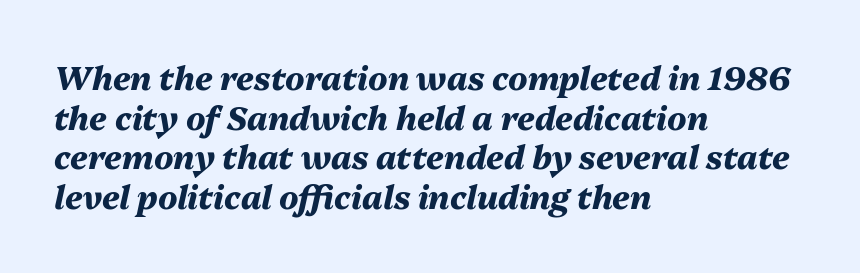
The lettering tilts uniformly, giving the passage an italic look. The face used here is rendered with its standard letterfit. The passage shown is typed in a proportional face where columns would drift. The space directly below the letters is spotless. How heavy is the stroke? Heavy — this is a bold. The text block is weighted toward the left margin, trailing off unevenly rightward.
